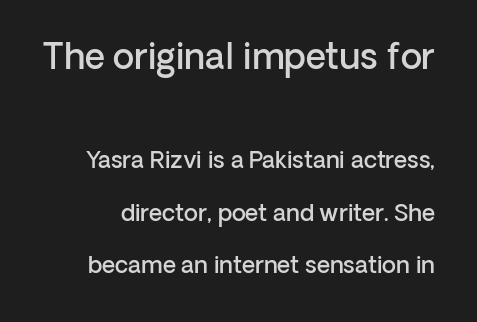
Descenders hang freely into open space. How would I describe the line gaps? Wide and relaxed. In terms of posture, this sample is upright. Regarding serifs, this sample does without them. Type size steps down from the first block to the second. The type is set solid horizontally, with unmodified tracking.
